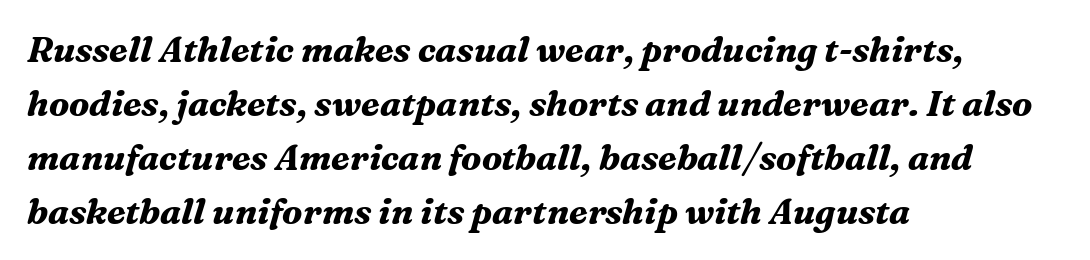
The image shows 35 px bold serif type, italic (leaning right); set left-aligned, normal line spacing (1.54x), normal letter spacing, not underlined; medium stroke contrast and a medium x-height.
